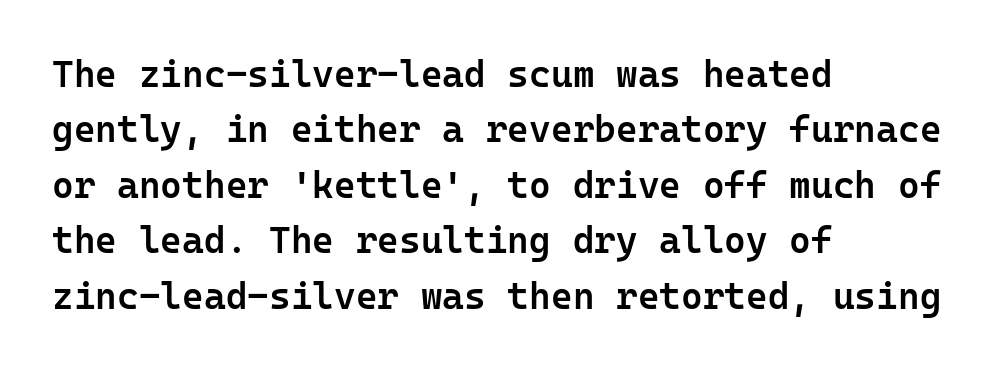
Q: Is the text bold? A: Semi-bold.
Q: Is the text italic (slanted)? A: No, it is upright.
Q: Is the typeface a serif or a sans-serif typeface? A: Sans-serif.
Q: Is the text underlined? A: No.
Q: How is the paragraph aligned? A: Left-aligned.
Q: Is the spacing between letters normal or unusually wide? A: Normal.
Q: Is the spacing between lines tight, normal or loose? A: Normal.
Q: Width (condensed, normal, or wide)? A: Normal.
Q: Stroke contrast? A: Low.
Q: x-height? A: Medium.
Q: Monospaced? A: Yes.
